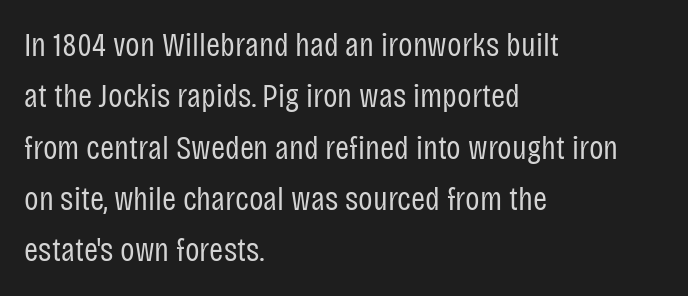
The image shows 34 px regular-weight, condensed sans-serif type, upright; set left-aligned, normal line spacing (1.51x), normal letter spacing, not underlined; low stroke contrast and a large x-height.
